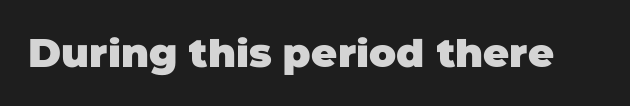
Q: Is the text bold? A: Yes.
Q: Is the typeface a serif or a sans-serif typeface? A: Sans-serif.
Q: Is the text underlined? A: No.
Q: Is the spacing between letters normal or unusually wide? A: Normal.
Q: Width (condensed, normal, or wide)? A: Normal.
Q: Stroke contrast? A: Low.
Q: x-height? A: Large.
Q: Monospaced? A: No.
